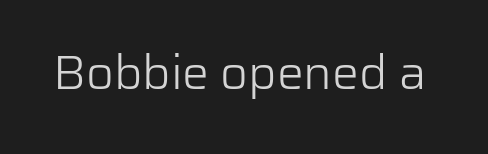
{"serif": "no", "italic": "no", "bold": "no", "weight": "light", "width": "normal", "stroke_contrast": "low", "x_height": "medium", "monospaced": "no", "underline": "no", "letter_spacing": "normal", "letter_spacing_em": 0.0, "glyph_px": 48}
